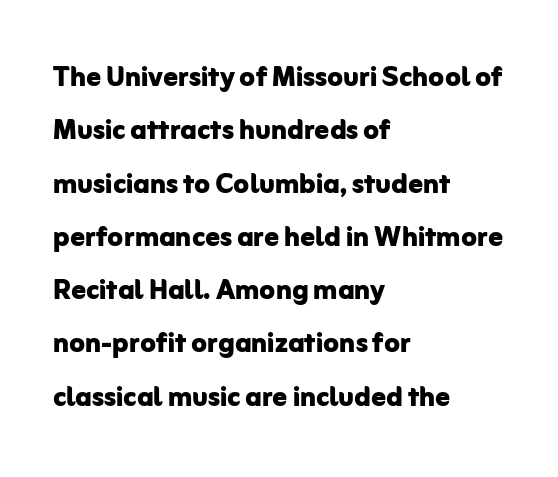
{"serif": "no", "italic": "no", "bold": "yes", "weight": "bold", "width": "normal", "stroke_contrast": "low", "x_height": "medium", "monospaced": "no", "underline": "no", "align": "left", "line_spacing": "normal", "line_spacing_ratio": 1.48, "letter_spacing": "normal", "letter_spacing_em": 0.0, "glyph_px": 36}
